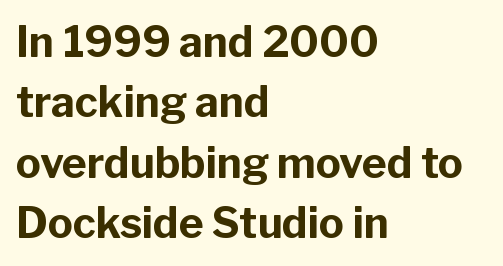
Alignment: flush left. The type is set solid horizontally, with unmodified tracking. Compared with an ordinary text face, these strokes are far heavier — a full bold. Examine the stroke ends and you'll find no serifs. The specimen reads as upright at a glance.
